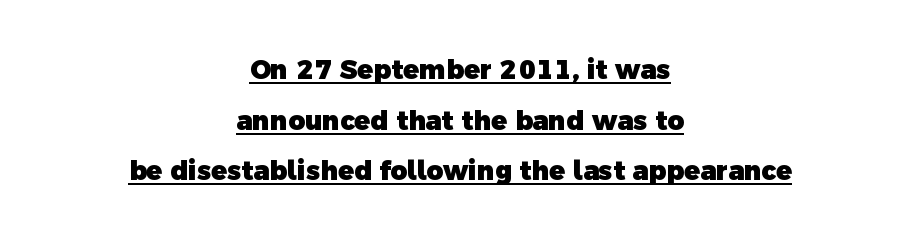
Observe the ordinary spacing: letters are neighbours, not strangers. How would I describe the line gaps? Wide and relaxed. Layout note: lines centered. The face used here has the dense, thick strokes of a bold. Check the space under the baseline: a stroke is drawn there.
